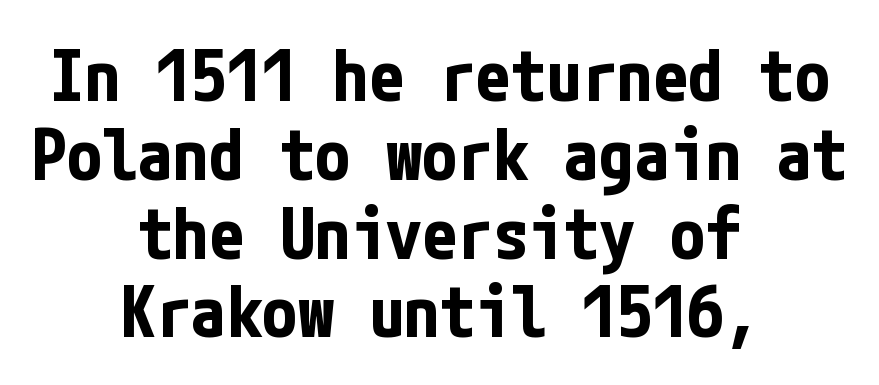
{"serif": "no", "italic": "no", "bold": "yes", "weight": "bold", "width": "condensed", "stroke_contrast": "low", "x_height": "medium", "underline": "no", "align": "center", "line_spacing": "tight", "line_spacing_ratio": 1.11, "letter_spacing": "normal", "letter_spacing_em": 0.0, "glyph_px": 71}
